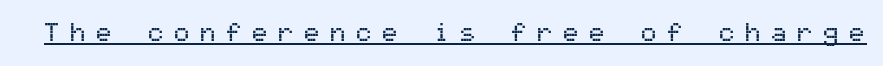
{"italic": "no", "underline": "yes", "letter_spacing": "wide", "letter_spacing_em": 0.4, "glyph_px": 26}
